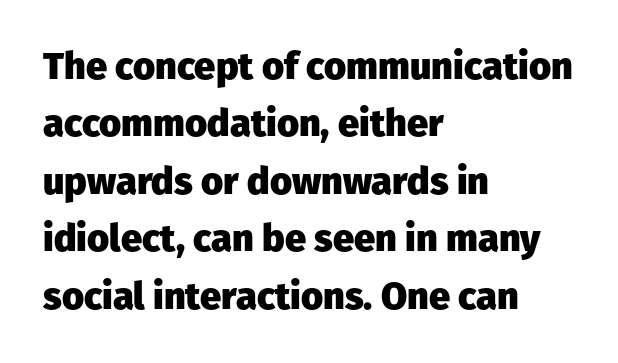
Q: Is the text bold? A: Yes.
Q: Is the text italic (slanted)? A: No, it is upright.
Q: Is the typeface a serif or a sans-serif typeface? A: Sans-serif.
Q: Is the text underlined? A: No.
Q: How is the paragraph aligned? A: Left-aligned.
Q: Is the spacing between letters normal or unusually wide? A: Normal.
Q: Is the spacing between lines tight, normal or loose? A: Normal.
Q: Width (condensed, normal, or wide)? A: Normal.
Q: Stroke contrast? A: Low.
Q: x-height? A: Medium.
Q: Monospaced? A: No.
